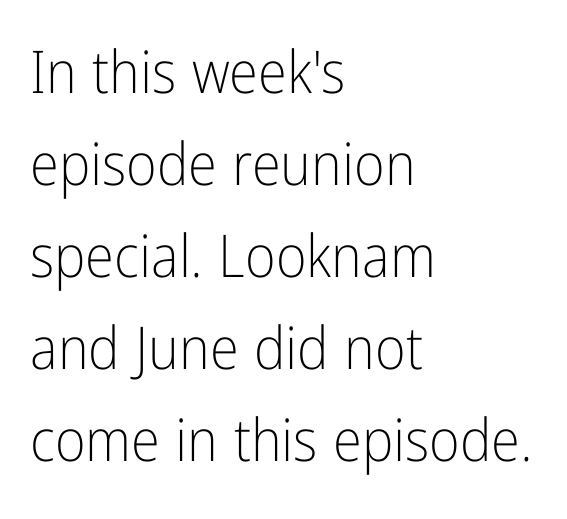
Q: Is the text bold? A: No.
Q: Is the text italic (slanted)? A: No, it is upright.
Q: Is the typeface a serif or a sans-serif typeface? A: Sans-serif.
Q: Is the text underlined? A: No.
Q: How is the paragraph aligned? A: Left-aligned.
Q: Is the spacing between letters normal or unusually wide? A: Normal.
Q: Is the spacing between lines tight, normal or loose? A: Normal.
Q: Width (condensed, normal, or wide)? A: Condensed.
Q: Stroke contrast? A: Low.
Q: x-height? A: Medium.
Q: Monospaced? A: No.
